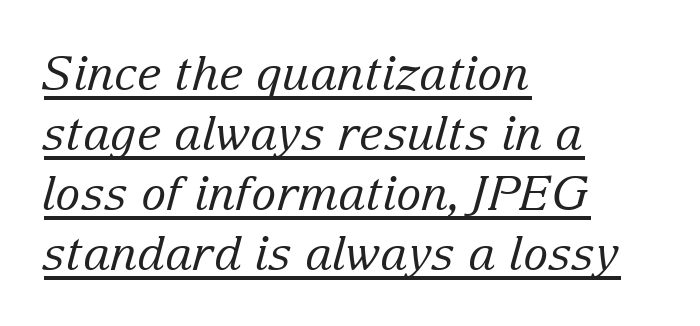
The letters sit at their default tracking, neither squeezed nor spread. This sample has the flowing, uneven cadence of proportional lettering. Is the block centered? No — it sits flush against the left margin. Ink coverage per letter is moderate at most.
